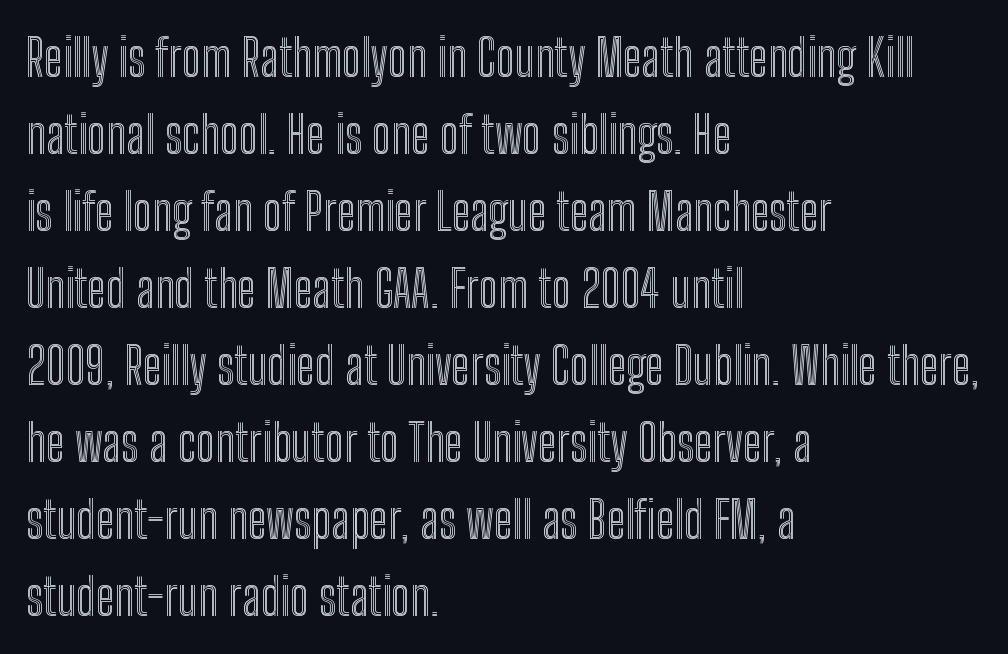
{"italic": "no", "width": "condensed", "x_height": "medium", "monospaced": "no", "underline": "no", "align": "left", "line_spacing": "normal", "line_spacing_ratio": 1.51, "letter_spacing": "normal", "letter_spacing_em": 0.0, "glyph_px": 51}
